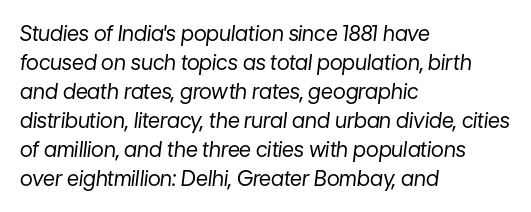
Q: Is the text bold? A: No.
Q: Is the text italic (slanted)? A: Yes, it leans right by about 7 degrees.
Q: Is the text underlined? A: No.
Q: How is the paragraph aligned? A: Left-aligned.
Q: Is the spacing between letters normal or unusually wide? A: Normal.
Q: Is the spacing between lines tight, normal or loose? A: Normal.
